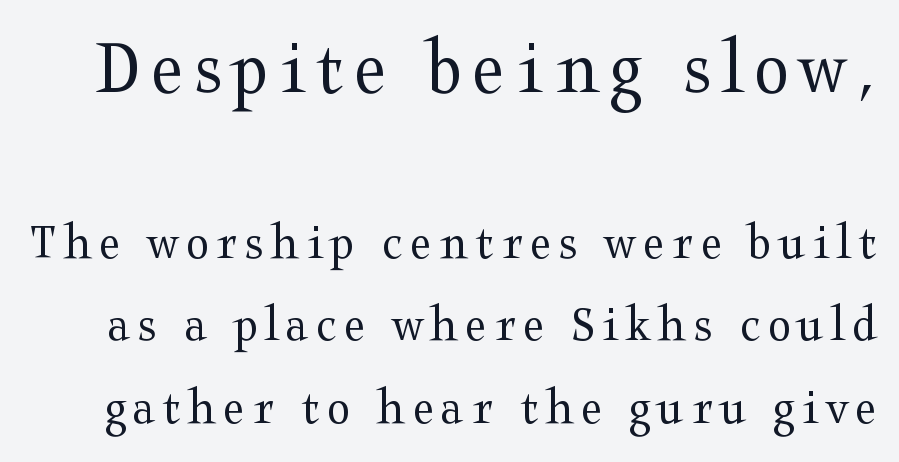
{"serif": "yes", "italic": "no", "bold": "no", "weight": "regular", "width": "wide", "stroke_contrast": "medium", "x_height": "medium", "monospaced": "no", "underline": "no", "line_spacing": "normal", "line_spacing_ratio": 1.56, "larger_block": "first", "size_ratio": 1.51, "glyph_px": 80}
